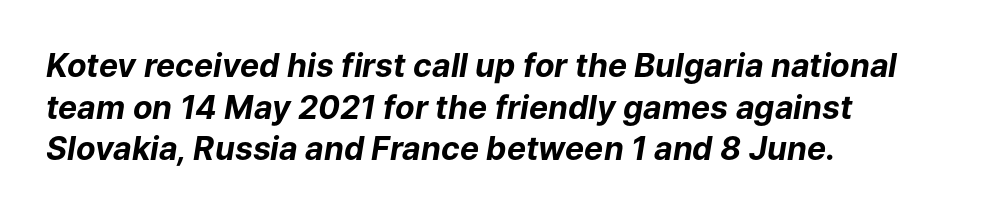
Q: Is the text bold? A: Yes.
Q: Is the text italic (slanted)? A: Yes, it leans right by about 9 degrees.
Q: Is the text underlined? A: No.
Q: How is the paragraph aligned? A: Left-aligned.
Q: Is the spacing between letters normal or unusually wide? A: Normal.
Q: Is the spacing between lines tight, normal or loose? A: Normal.
Q: Width (condensed, normal, or wide)? A: Normal.
Q: Stroke contrast? A: Low.
Q: x-height? A: Medium.
Q: Monospaced? A: No.
